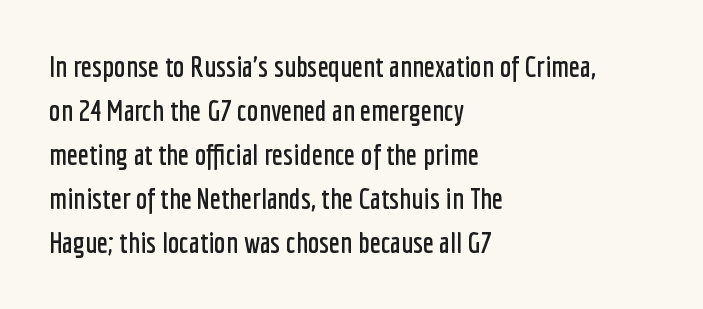
{"serif": "no", "italic": "no", "width": "condensed", "stroke_contrast": "low", "x_height": "medium", "monospaced": "no", "underline": "no", "align": "left", "line_spacing": "normal", "line_spacing_ratio": 1.52, "letter_spacing": "normal", "letter_spacing_em": 0.0, "glyph_px": 29}
